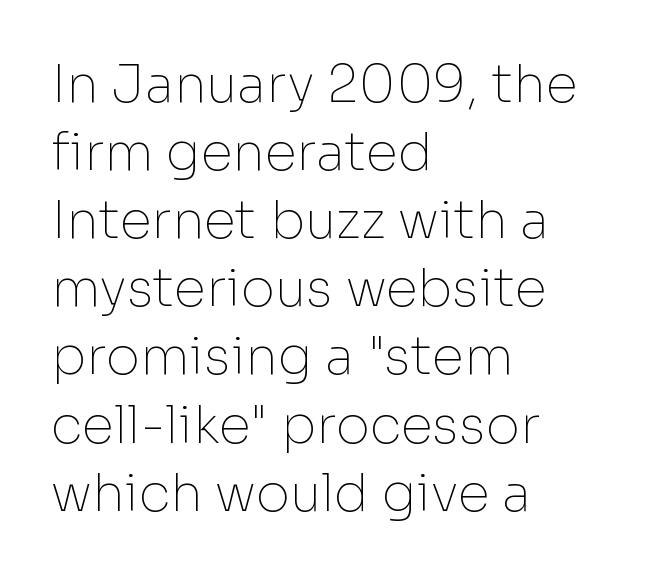
Spacing between characters is what you'd get straight out of the box. The rag falls on the right side of this text block. A roman cut, with each character standing at attention. Lines of text with bare space underneath. How would I describe the line gaps? Plain and ordinary. The characters are drawn with everyday or finer stroke widths.
